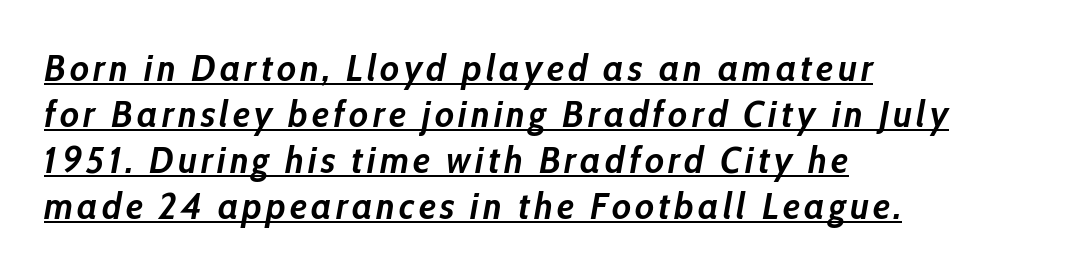
Caption: lettering with a line underneath. A full-strength bold gives these letters their thick strokes. The rendering anchors every line to the left-hand side. This sample has the flowing, uneven cadence of proportional lettering.
